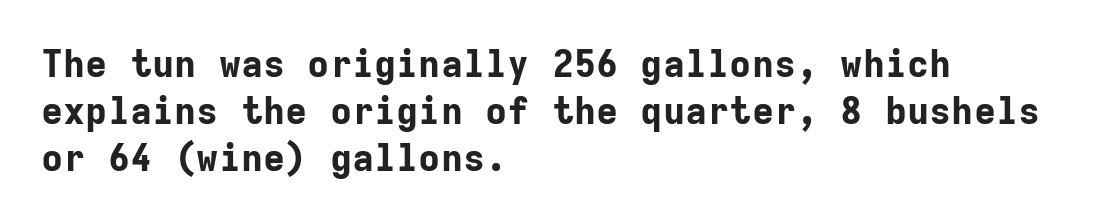
The image shows 37 px bold sans-serif type, upright, monospaced; set left-aligned, normal line spacing (1.27x), normal letter spacing, not underlined; low stroke contrast and a medium x-height.
